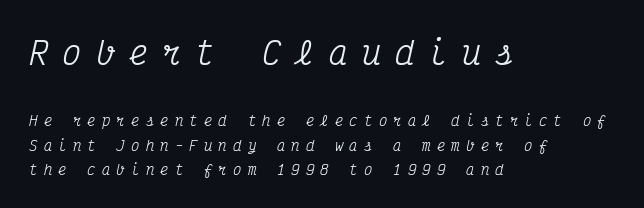
An italicized treatment has been applied to the whole sample. This sample has the even, mechanical cadence of fixed-width lettering. The font family rendered here belongs to the serif group. A clean baseline with only descenders dipping below it.
